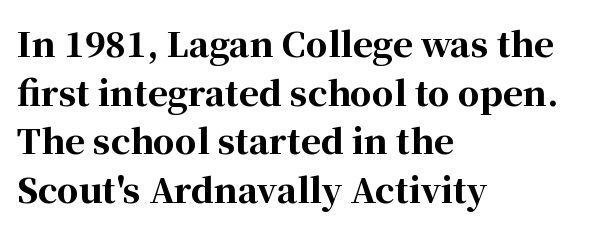
Q: Is the text bold? A: Yes.
Q: Is the text italic (slanted)? A: No, it is upright.
Q: Is the typeface a serif or a sans-serif typeface? A: Serif.
Q: Is the text underlined? A: No.
Q: How is the paragraph aligned? A: Left-aligned.
Q: Is the spacing between letters normal or unusually wide? A: Normal.
Q: Is the spacing between lines tight, normal or loose? A: Normal.
Q: Width (condensed, normal, or wide)? A: Normal.
Q: Stroke contrast? A: High.
Q: x-height? A: Medium.
Q: Monospaced? A: No.
